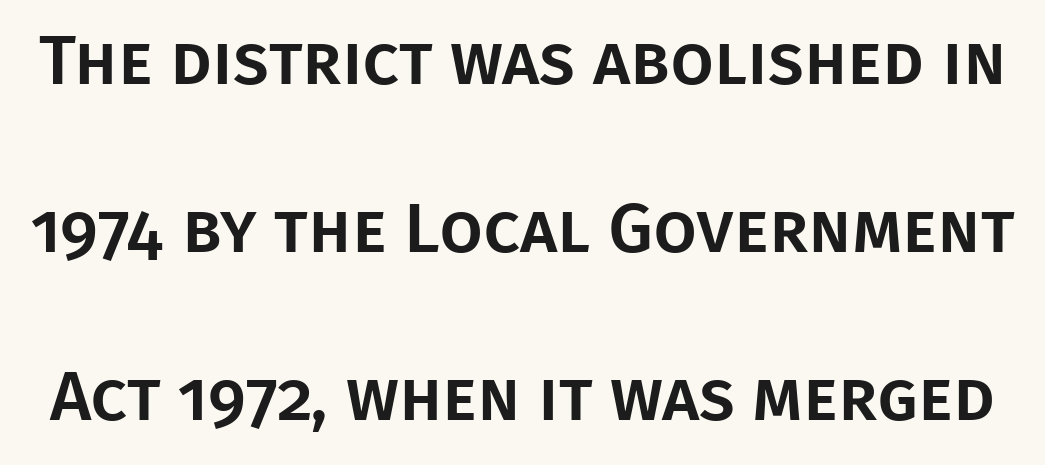
This sample has the flowing, uneven cadence of proportional lettering. Vertical spacing — loose. A clean baseline with only descenders dipping below it. The specimen reads as upright at a glance. Caption: standard tracking, unaltered.
